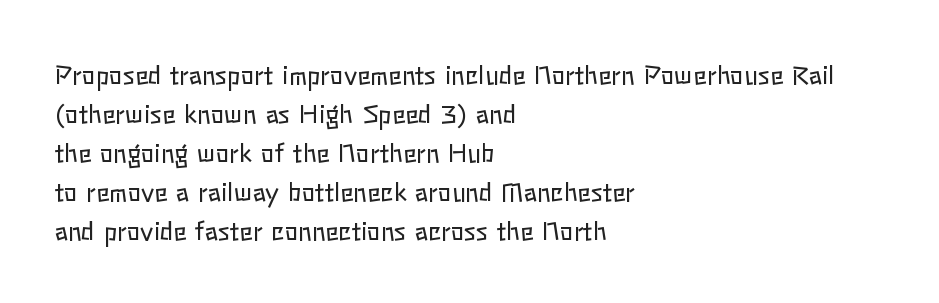
The image shows 25 px text type, upright; set left-aligned, normal line spacing (1.56x), normal letter spacing, not underlined.
